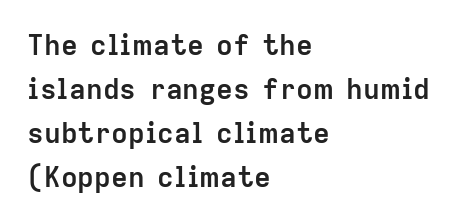
{"serif": "no", "italic": "no", "bold": "yes", "weight": "semibold", "width": "normal", "stroke_contrast": "low", "x_height": "medium", "monospaced": "no", "underline": "no", "align": "left", "line_spacing": "normal", "line_spacing_ratio": 1.57, "letter_spacing": "normal", "letter_spacing_em": 0.0, "glyph_px": 28}
